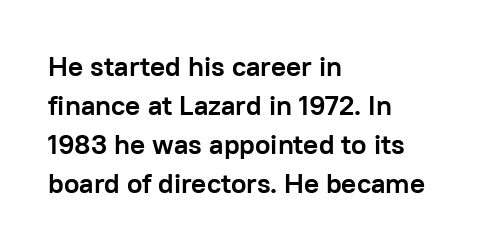
{"serif": "no", "italic": "no", "bold": "yes", "weight": "semibold", "width": "normal", "stroke_contrast": "low", "x_height": "medium", "monospaced": "no", "underline": "no", "align": "left", "line_spacing": "normal", "line_spacing_ratio": 1.39, "letter_spacing": "normal", "letter_spacing_em": 0.0, "glyph_px": 28}
